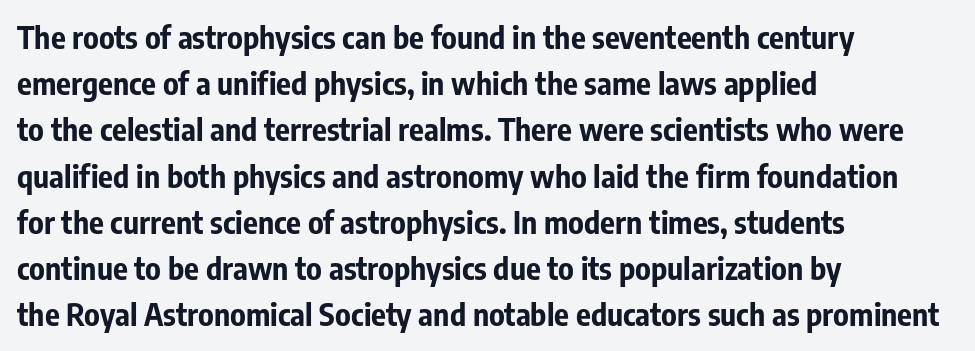
The typesetting leans heavy: a genuine bold. Left-aligned paragraph, ragged on the right. Do the letters lean? They stand straight. The rendering uses natural spacing where letterforms have individual widths.
